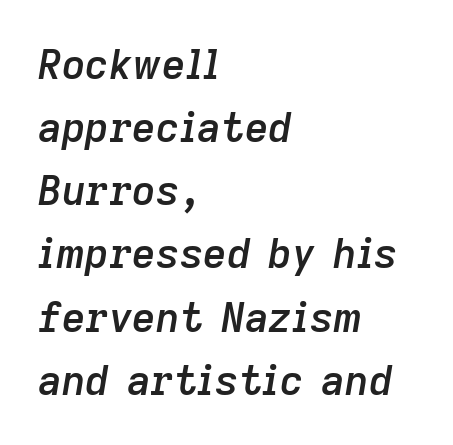
Q: Is the text bold? A: Semi-bold.
Q: Is the text italic (slanted)? A: Yes, it leans right by about 9 degrees.
Q: Is the text underlined? A: No.
Q: How is the paragraph aligned? A: Left-aligned.
Q: Is the spacing between letters normal or unusually wide? A: Normal.
Q: Is the spacing between lines tight, normal or loose? A: Normal.
Q: Width (condensed, normal, or wide)? A: Normal.
Q: Stroke contrast? A: Low.
Q: x-height? A: Medium.
Q: Monospaced? A: No.
